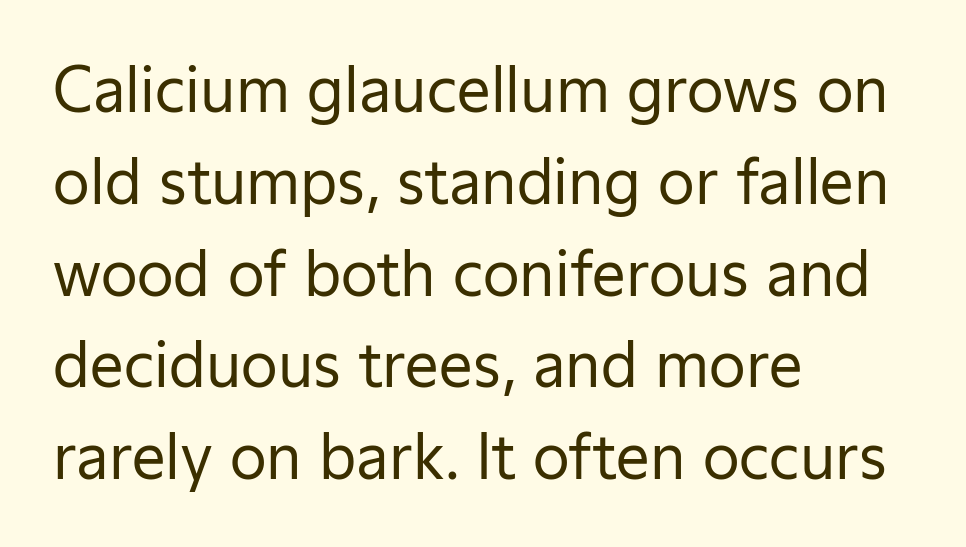
{"serif": "no", "italic": "no", "bold": "no", "weight": "regular", "width": "normal", "stroke_contrast": "low", "x_height": "medium", "monospaced": "no", "underline": "no", "align": "left", "line_spacing": "normal", "line_spacing_ratio": 1.53, "letter_spacing": "normal", "letter_spacing_em": 0.0, "glyph_px": 60}
